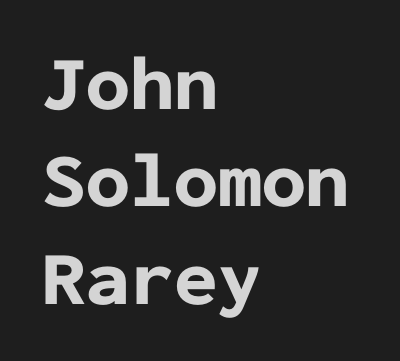
The image shows 78 px bold sans-serif type, upright, monospaced; set left-aligned, normal line spacing (1.25x), normal letter spacing, not underlined; low stroke contrast and a medium x-height.
